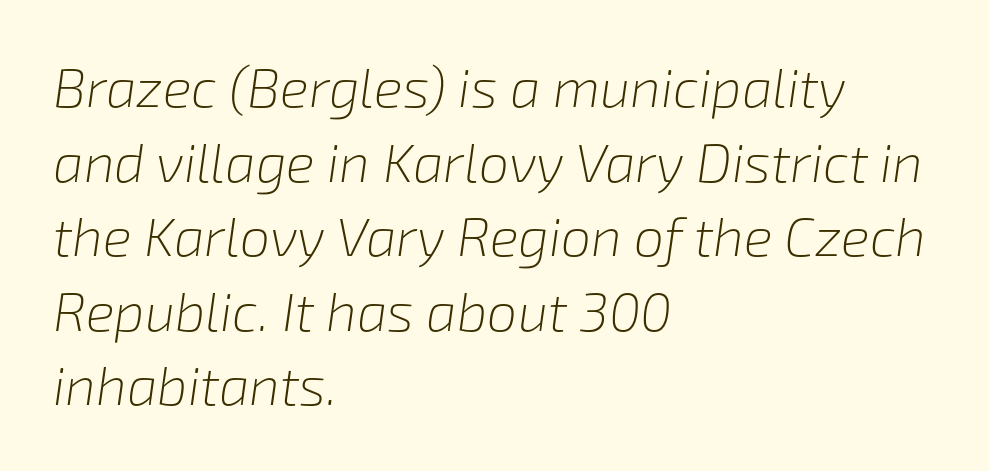
Compared with a centered layout, this one pins lines to the left instead. The typeface has the unassuming heft of standard copy or less. The lines sit at an ordinary, default distance from one another. Underline: absent. Note the varied advance widths — an 'i' is clearly narrower than an 'm'.
